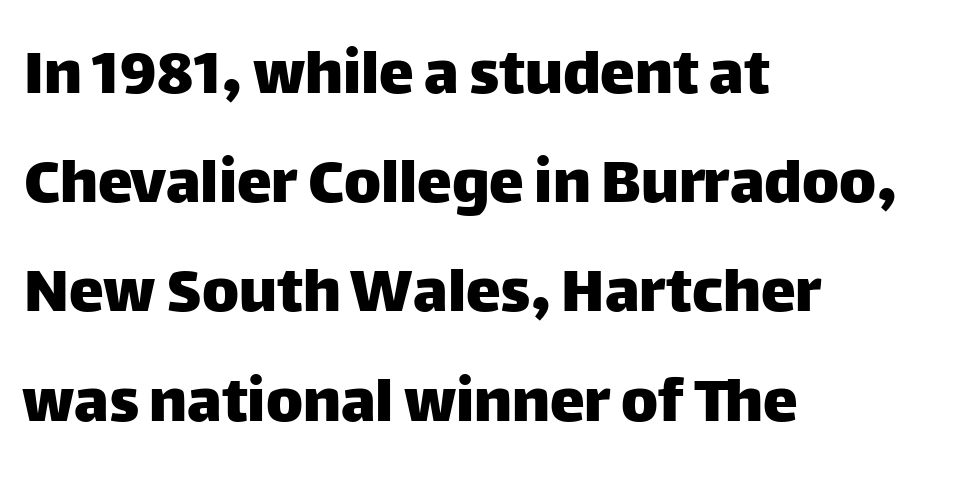
{"serif": "no", "italic": "no", "width": "normal", "stroke_contrast": "low", "x_height": "large", "monospaced": "no", "underline": "no", "align": "left", "line_spacing": "normal", "line_spacing_ratio": 1.56, "letter_spacing": "normal", "letter_spacing_em": 0.0, "glyph_px": 70}
